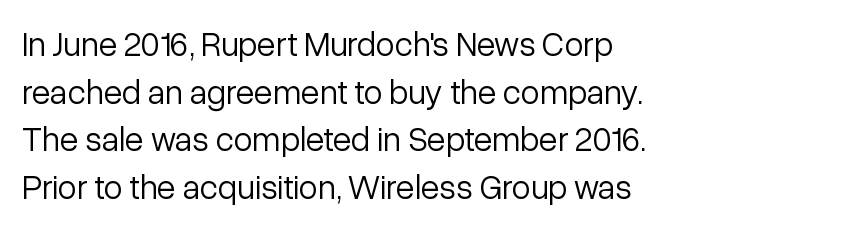
{"serif": "no", "italic": "no", "bold": "no", "weight": "light", "width": "normal", "stroke_contrast": "low", "x_height": "medium", "monospaced": "no", "underline": "no", "align": "left", "line_spacing": "normal", "line_spacing_ratio": 1.4, "letter_spacing": "normal", "letter_spacing_em": 0.0, "glyph_px": 34}
